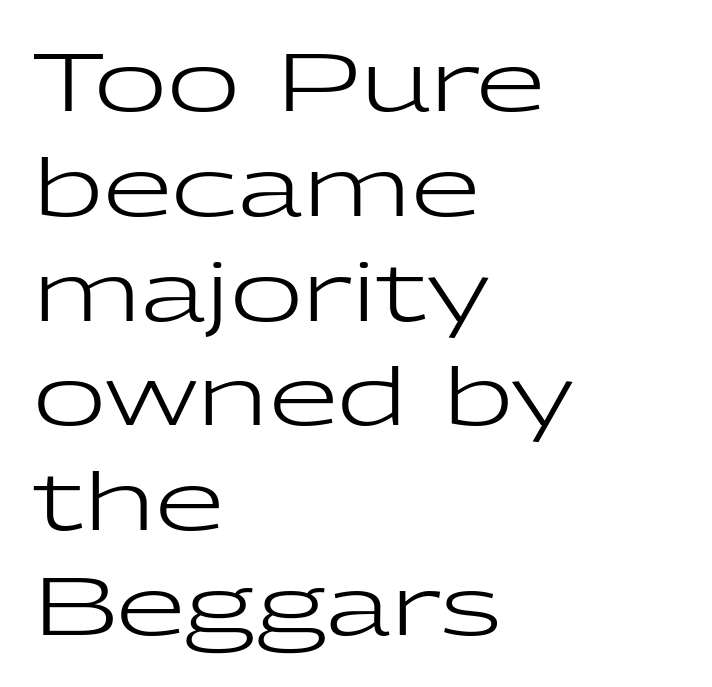
A classic flush-left, rag-right setting is used for this passage. Spacing verdict: proportional, widths tailored to each character. Standard letterfit; no display-style spreading of the glyphs. These lines sit exactly where default settings would place them. Words float on clear page, feet unadorned. The letters carry no serifs — their stems end cleanly without finishing strokes.
